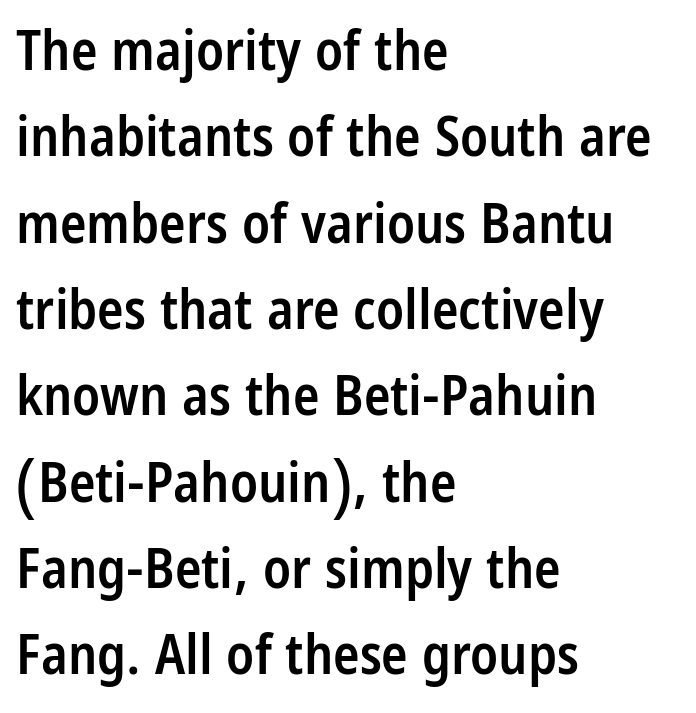
{"serif": "no", "italic": "no", "bold": "semi", "weight": "semibold", "width": "condensed", "stroke_contrast": "low", "x_height": "large", "monospaced": "no", "underline": "no", "align": "left", "line_spacing": "normal", "line_spacing_ratio": 1.57, "letter_spacing": "normal", "letter_spacing_em": 0.0, "glyph_px": 55}
